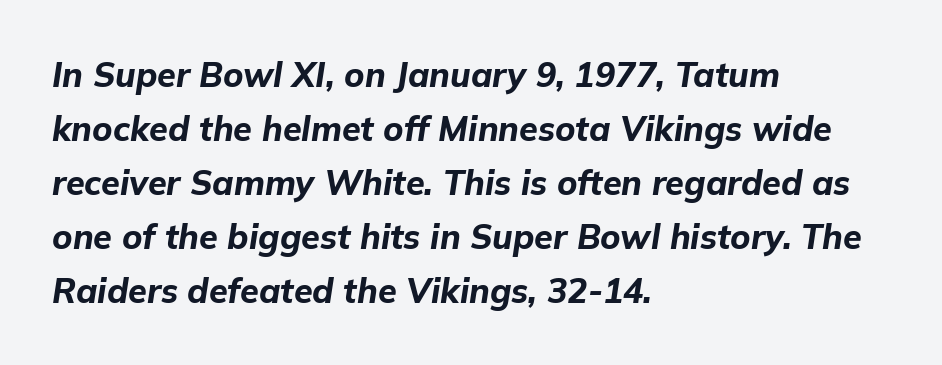
Q: Is the text bold? A: Yes.
Q: Is the text italic (slanted)? A: Yes, it leans right by about 9 degrees.
Q: Is the text underlined? A: No.
Q: How is the paragraph aligned? A: Left-aligned.
Q: Is the spacing between letters normal or unusually wide? A: Normal.
Q: Is the spacing between lines tight, normal or loose? A: Normal.
Q: Width (condensed, normal, or wide)? A: Normal.
Q: Stroke contrast? A: Low.
Q: x-height? A: Medium.
Q: Monospaced? A: No.
